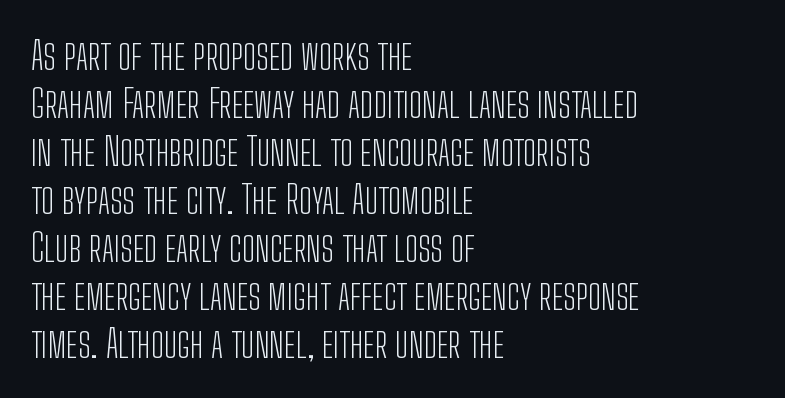
Q: Is the text bold? A: No.
Q: Is the text italic (slanted)? A: No, it is upright.
Q: Is the typeface a serif or a sans-serif typeface? A: Sans-serif.
Q: Is the text underlined? A: No.
Q: How is the paragraph aligned? A: Left-aligned.
Q: Is the spacing between letters normal or unusually wide? A: Normal.
Q: Width (condensed, normal, or wide)? A: Condensed.
Q: Stroke contrast? A: Low.
Q: x-height? A: Medium.
Q: Monospaced? A: No.
